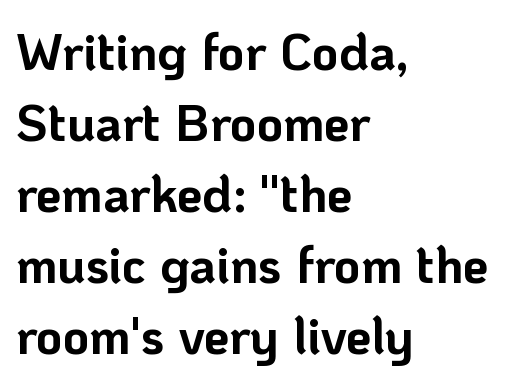
Q: Is the text bold? A: Yes.
Q: Is the text italic (slanted)? A: No, it is upright.
Q: Is the typeface a serif or a sans-serif typeface? A: Sans-serif.
Q: Is the text underlined? A: No.
Q: How is the paragraph aligned? A: Left-aligned.
Q: Is the spacing between letters normal or unusually wide? A: Normal.
Q: Is the spacing between lines tight, normal or loose? A: Normal.
Q: Width (condensed, normal, or wide)? A: Normal.
Q: Stroke contrast? A: Low.
Q: x-height? A: Medium.
Q: Monospaced? A: No.
